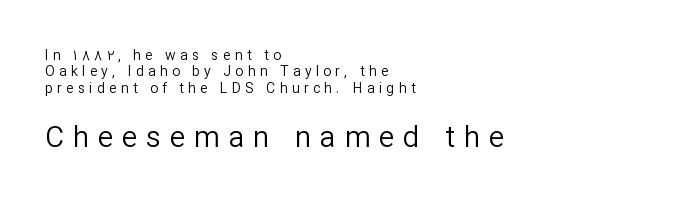
The image shows 29 px regular-weight sans-serif type, upright; set left-aligned, line spacing 1.17x, unusually wide letter spacing (+0.31 em), not underlined; the second (bottom) block is 2.07x larger; low stroke contrast and a medium x-height.
